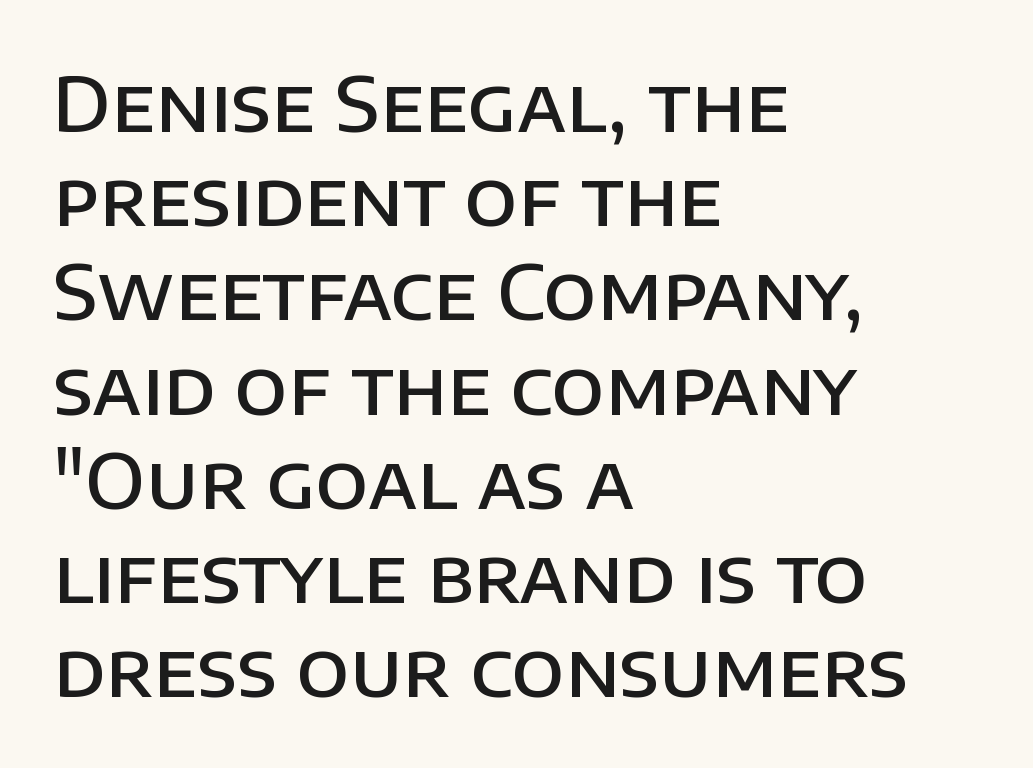
Underlining? Definitely not there. You can tell from the bare stems that sans-serif type was used. Posture: straight, roman, zero tilt. The horizontal fit of the characters is conventional and even. Short and long lines alike share a common starting point at left.
